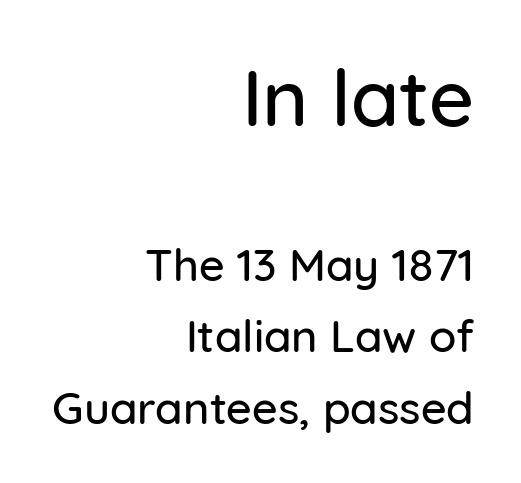
Q: Is the text italic (slanted)? A: No, it is upright.
Q: Is the typeface a serif or a sans-serif typeface? A: Sans-serif.
Q: Is the text underlined? A: No.
Q: How is the paragraph aligned? A: Right-aligned.
Q: Is the spacing between letters normal or unusually wide? A: Normal.
Q: Is the spacing between lines tight, normal or loose? A: Normal.
Q: Which block of text is set in a larger size, the first (top) or the second (bottom)? A: The first (top) one.
Q: Width (condensed, normal, or wide)? A: Normal.
Q: Stroke contrast? A: Low.
Q: x-height? A: Medium.
Q: Monospaced? A: No.
